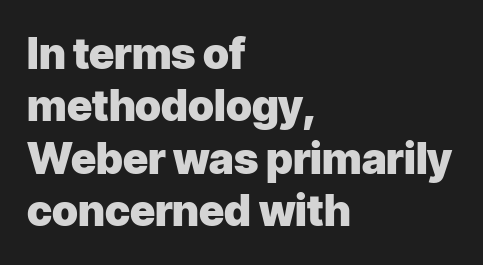
Q: Is the text bold? A: Yes.
Q: Is the text italic (slanted)? A: No, it is upright.
Q: Is the typeface a serif or a sans-serif typeface? A: Sans-serif.
Q: Is the text underlined? A: No.
Q: How is the paragraph aligned? A: Left-aligned.
Q: Is the spacing between letters normal or unusually wide? A: Normal.
Q: Width (condensed, normal, or wide)? A: Normal.
Q: Stroke contrast? A: Low.
Q: x-height? A: Medium.
Q: Monospaced? A: No.
